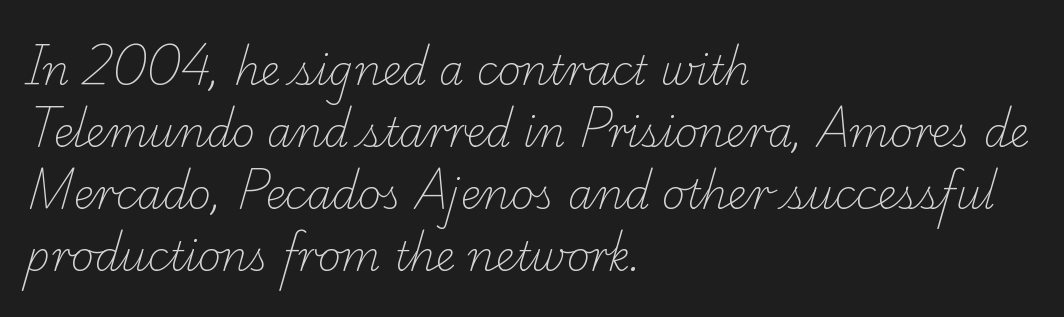
Q: Is the text bold? A: No.
Q: Is the typeface a serif or a sans-serif typeface? A: Serif.
Q: Is the text underlined? A: No.
Q: How is the paragraph aligned? A: Left-aligned.
Q: Is the spacing between letters normal or unusually wide? A: Normal.
Q: Is the spacing between lines tight, normal or loose? A: Normal.
Q: Width (condensed, normal, or wide)? A: Normal.
Q: Stroke contrast? A: Low.
Q: x-height? A: Small.
Q: Monospaced? A: No.
